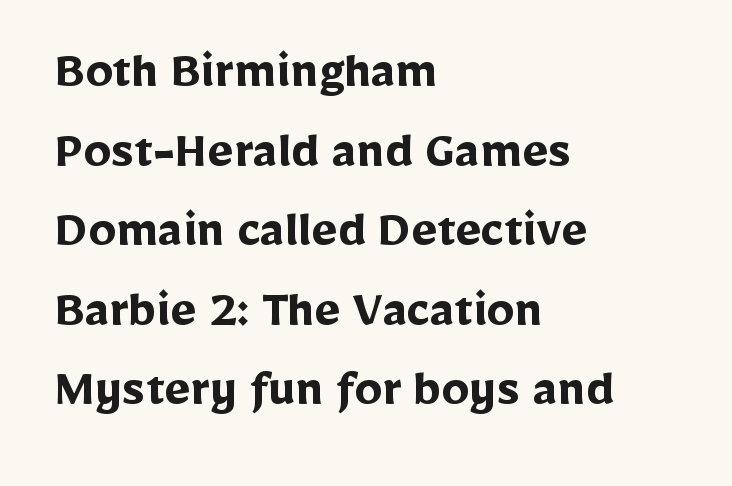
The image shows 56 px semibold sans-serif type, upright; set left-aligned, normal line spacing (1.42x), normal letter spacing, not underlined; low stroke contrast and a medium x-height.
